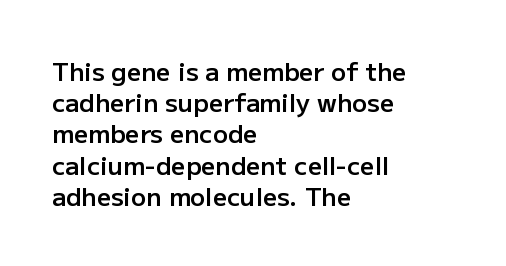
The image shows 25 px text type, upright; set left-aligned, normal line spacing (1.25x), normal letter spacing, not underlined.
